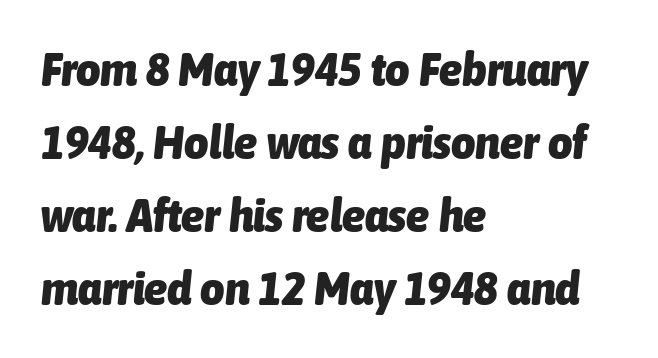
The image shows 47 px heavy, condensed type, italic (leaning right); set left-aligned, normal line spacing (1.55x), normal letter spacing, not underlined; low stroke contrast and a medium x-height.
